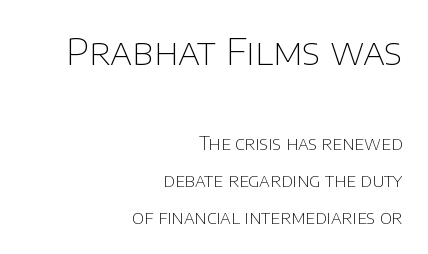
The image shows 37 px thin sans-serif type, upright; set right-aligned, loose line spacing (2.04x), normal letter spacing, not underlined; the first (top) block is 2.06x larger; low stroke contrast and a large x-height.
